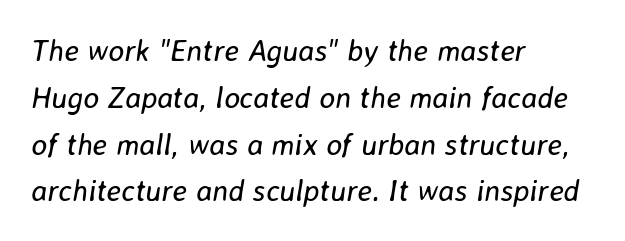
{"italic": "yes", "lean": "right", "slant_degrees": 8, "bold": "no", "weight": "regular", "width": "normal", "stroke_contrast": "low", "x_height": "medium", "monospaced": "no", "underline": "no", "align": "left", "line_spacing": "normal", "line_spacing_ratio": 1.56, "letter_spacing": "normal", "letter_spacing_em": 0.0, "glyph_px": 30}
